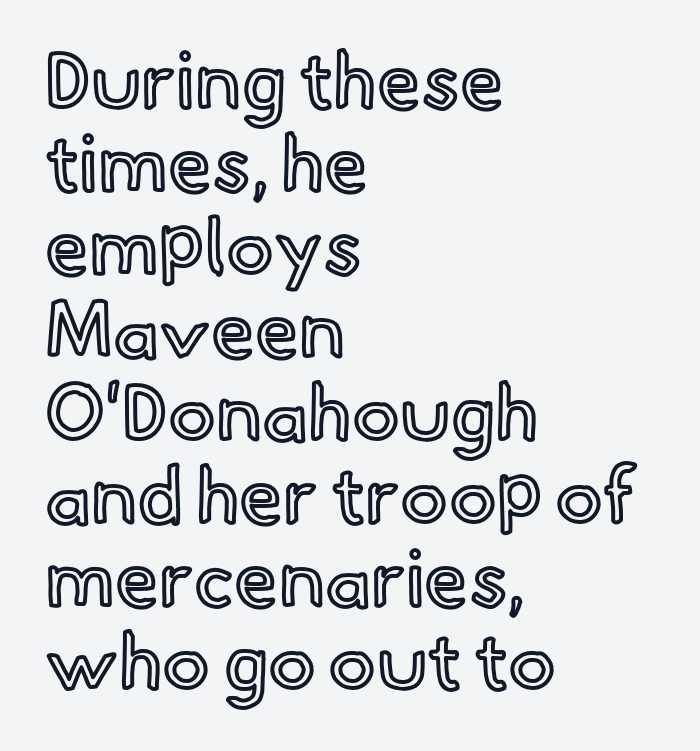
{"italic": "no", "width": "normal", "x_height": "small", "monospaced": "no", "underline": "no", "align": "left", "line_spacing": "tight", "line_spacing_ratio": 1.05, "letter_spacing": "normal", "letter_spacing_em": 0.0, "glyph_px": 79}
